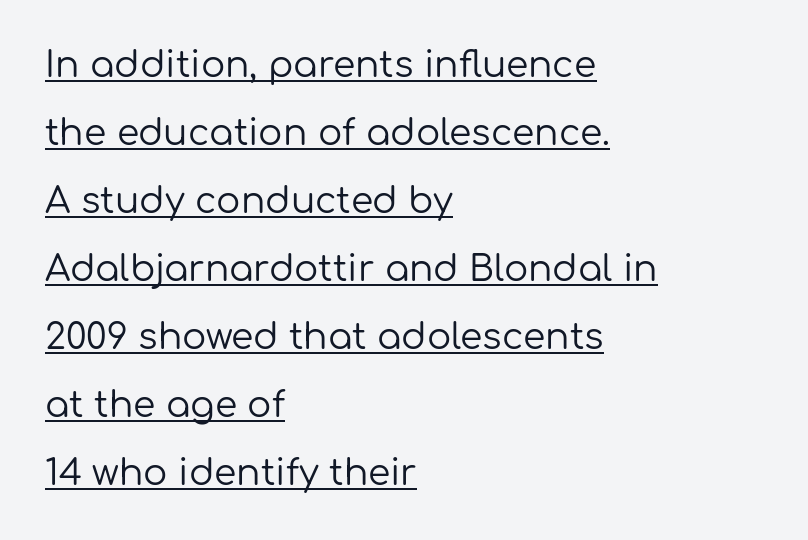
The image shows 36 px regular-weight sans-serif type, upright; set left-aligned, line spacing 1.89x, normal letter spacing, underlined; low stroke contrast and a medium x-height.
